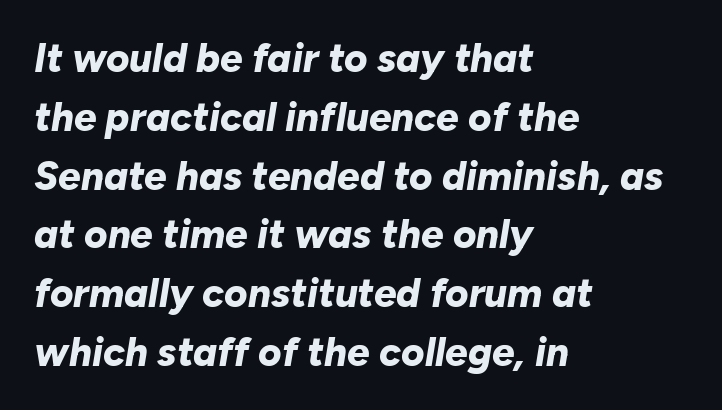
The paragraph has a hard left edge and a soft right edge. The specimen omits any rule beneath the text block's lines. Slant detected: the letters are inclined. The space between consecutive lines is moderate.
